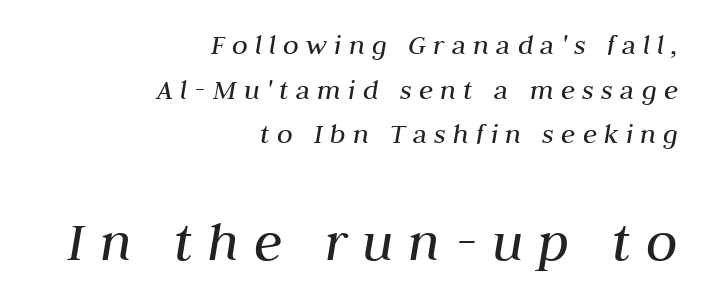
Q: Is the text bold? A: No.
Q: Is the text italic (slanted)? A: Yes, it leans right by about 10 degrees.
Q: Is the text underlined? A: No.
Q: How is the paragraph aligned? A: Right-aligned.
Q: Is the spacing between letters normal or unusually wide? A: Unusually wide.
Q: Is the spacing between lines tight, normal or loose? A: Normal.
Q: Which block of text is set in a larger size, the first (top) or the second (bottom)? A: The second (bottom) one.
Q: Width (condensed, normal, or wide)? A: Normal.
Q: Stroke contrast? A: Medium.
Q: x-height? A: Medium.
Q: Monospaced? A: No.
